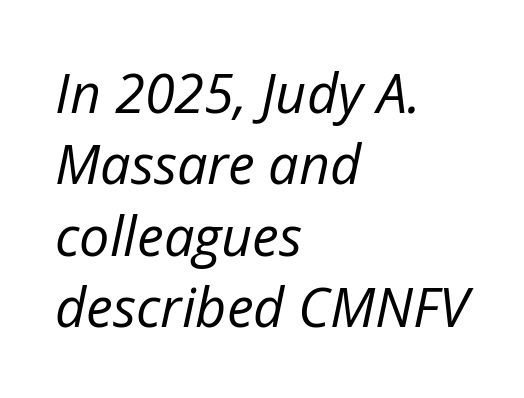
The image shows 54 px regular-weight type, italic (leaning right); set left-aligned, normal line spacing (1.32x), normal letter spacing, not underlined; low stroke contrast and a medium x-height.
